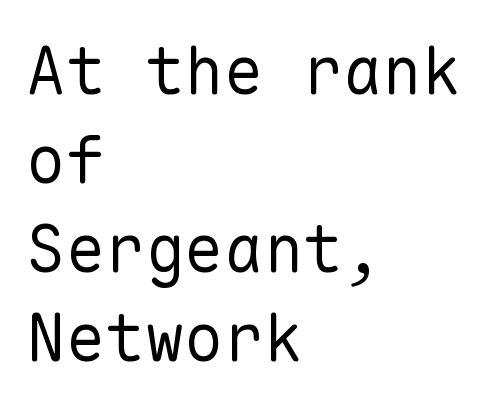
Upright lettering throughout. Students, note that the glyphs here touch the page at normal intervals. The letters carry no serifs — their stems end cleanly without finishing strokes. Think of a typewriter: that constant character pitch is what you see here. Students, observe: this is what conventionally led text looks like.
